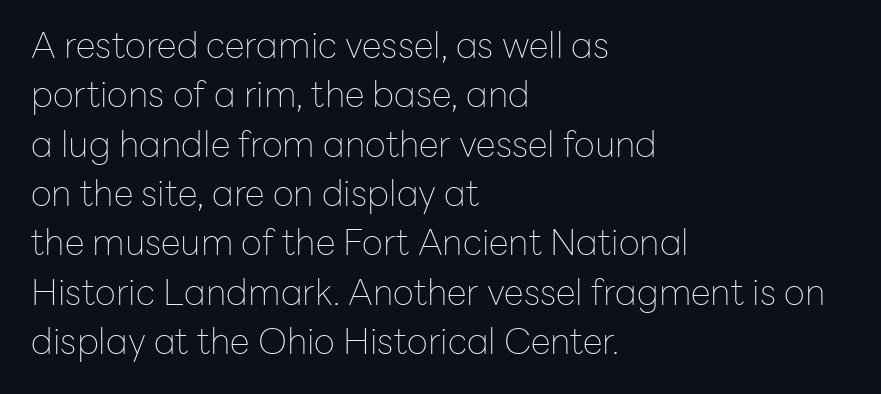
The image shows 36 px thin sans-serif type, upright; set left-aligned, normal line spacing (1.37x), normal letter spacing, not underlined; low stroke contrast and a medium x-height.
